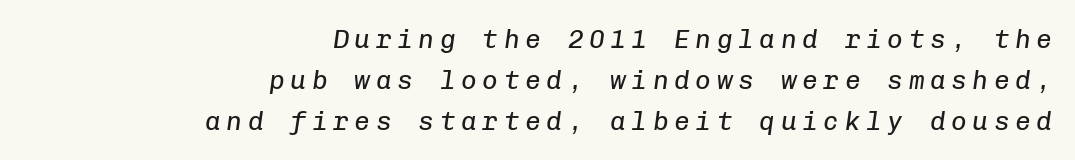
Q: Is the text bold? A: No.
Q: Is the text italic (slanted)? A: Yes, it leans right by about 8 degrees.
Q: Is the text underlined? A: No.
Q: How is the paragraph aligned? A: Right-aligned.
Q: Is the spacing between letters normal or unusually wide? A: Unusually wide.
Q: Is the spacing between lines tight, normal or loose? A: Normal.
